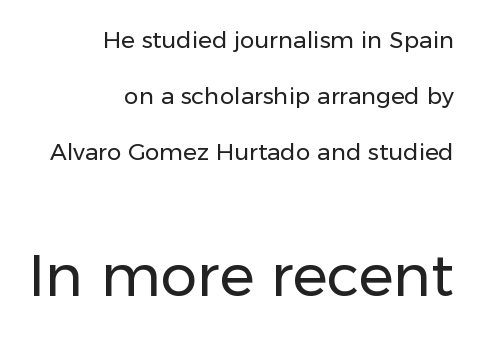
Q: Is the text bold? A: No.
Q: Is the text italic (slanted)? A: No, it is upright.
Q: Is the typeface a serif or a sans-serif typeface? A: Sans-serif.
Q: Is the text underlined? A: No.
Q: How is the paragraph aligned? A: Right-aligned.
Q: Is the spacing between letters normal or unusually wide? A: Normal.
Q: Is the spacing between lines tight, normal or loose? A: Loose.
Q: Which block of text is set in a larger size, the first (top) or the second (bottom)? A: The second (bottom) one.
Q: Width (condensed, normal, or wide)? A: Normal.
Q: Stroke contrast? A: Low.
Q: x-height? A: Medium.
Q: Monospaced? A: No.
